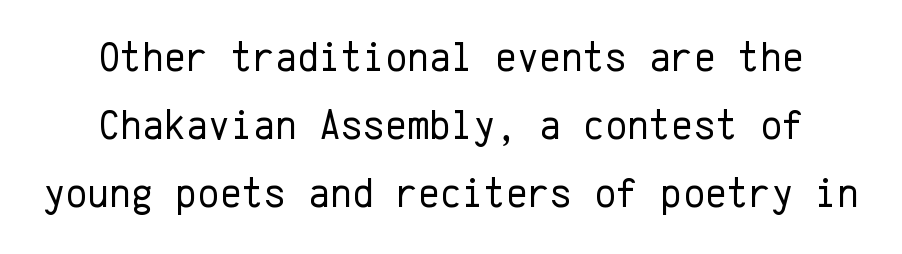
{"serif": "no", "italic": "no", "bold": "no", "weight": "regular", "width": "normal", "stroke_contrast": "low", "x_height": "medium", "monospaced": "yes", "underline": "no", "line_spacing": "normal", "line_spacing_ratio": 1.62, "letter_spacing": "normal", "letter_spacing_em": 0.0, "glyph_px": 42}
